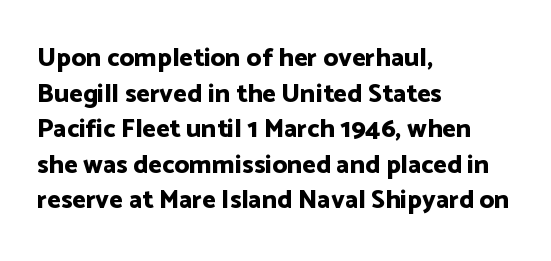
Descenders are the only things crossing below the line. Weight: bold. The tracking reads as untouched default to a designer's eye. A typesetter would mark this as roman, not italic.
